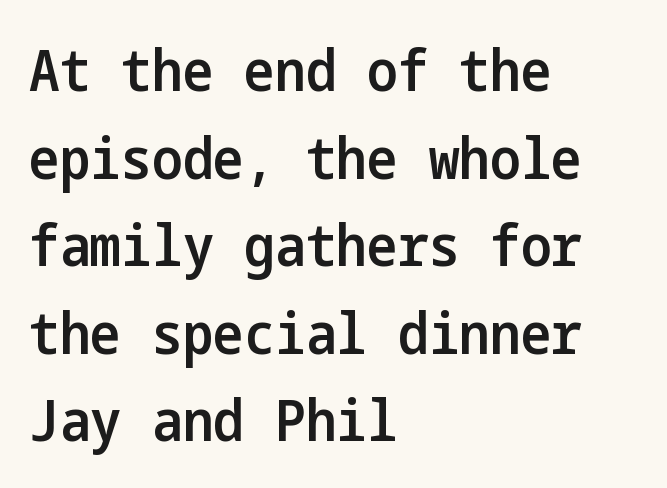
Q: Is the text bold? A: Semi-bold.
Q: Is the text italic (slanted)? A: No, it is upright.
Q: Is the typeface a serif or a sans-serif typeface? A: Sans-serif.
Q: Is the text underlined? A: No.
Q: How is the paragraph aligned? A: Left-aligned.
Q: Is the spacing between letters normal or unusually wide? A: Normal.
Q: Is the spacing between lines tight, normal or loose? A: Normal.
Q: Width (condensed, normal, or wide)? A: Condensed.
Q: Stroke contrast? A: Low.
Q: x-height? A: Medium.
